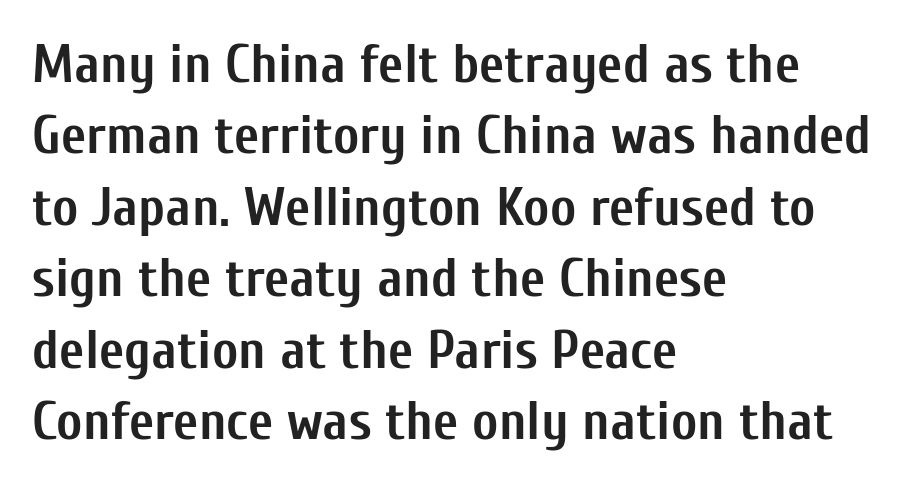
Q: Is the text bold? A: Yes.
Q: Is the text italic (slanted)? A: No, it is upright.
Q: Is the typeface a serif or a sans-serif typeface? A: Sans-serif.
Q: Is the text underlined? A: No.
Q: How is the paragraph aligned? A: Left-aligned.
Q: Is the spacing between letters normal or unusually wide? A: Normal.
Q: Is the spacing between lines tight, normal or loose? A: Normal.
Q: Width (condensed, normal, or wide)? A: Condensed.
Q: Stroke contrast? A: Low.
Q: x-height? A: Medium.
Q: Monospaced? A: No.
